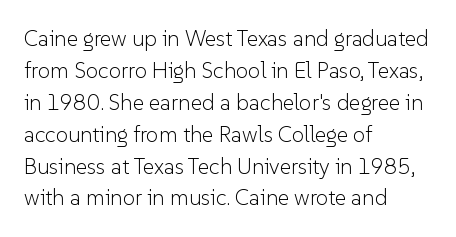
The image shows 22 px text type, upright; set left-aligned, normal line spacing (1.45x), normal letter spacing, not underlined.
